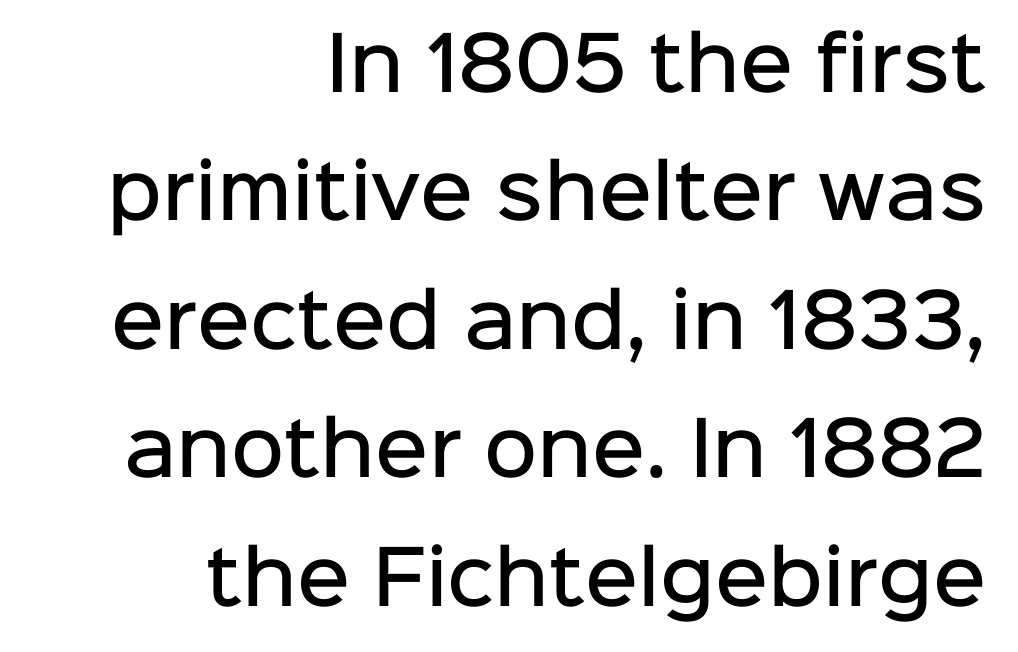
The passage shown is not underscored anywhere. The type family on display is of the sans-serif kind. Posture: upright roman. Standard letterfit; no display-style spreading of the glyphs.
